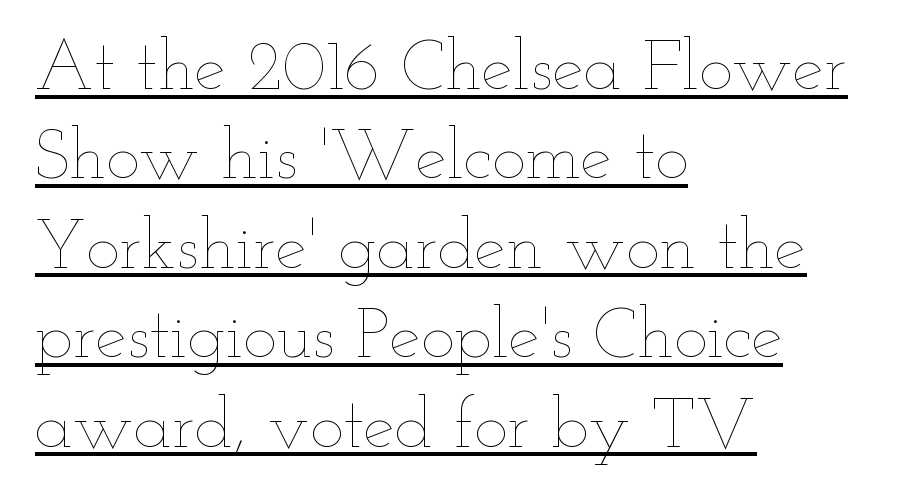
{"italic": "no", "bold": "no", "weight": "thin", "width": "wide", "stroke_contrast": "low", "x_height": "small", "monospaced": "no", "underline": "yes", "align": "left", "line_spacing": "normal", "line_spacing_ratio": 1.26, "letter_spacing": "normal", "letter_spacing_em": 0.0, "glyph_px": 71}
